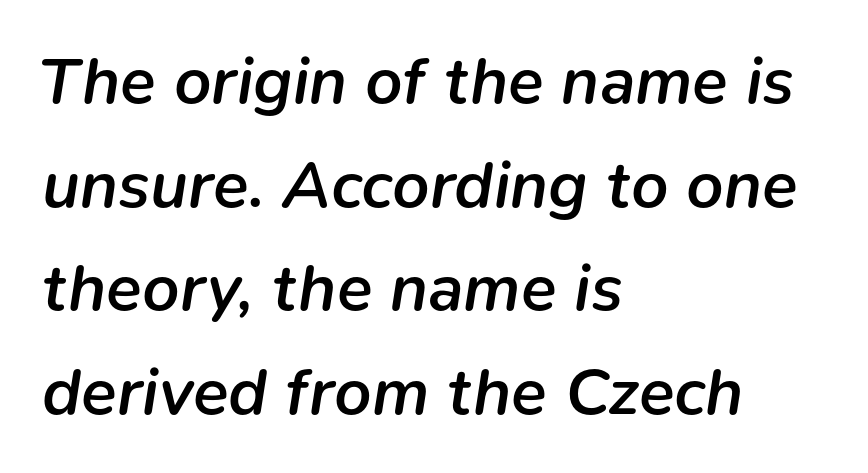
Q: Is the text bold? A: Semi-bold.
Q: Is the text italic (slanted)? A: Yes, it leans right by about 9 degrees.
Q: Is the text underlined? A: No.
Q: How is the paragraph aligned? A: Left-aligned.
Q: Is the spacing between letters normal or unusually wide? A: Normal.
Q: Is the spacing between lines tight, normal or loose? A: Normal.
Q: Width (condensed, normal, or wide)? A: Normal.
Q: Stroke contrast? A: Low.
Q: x-height? A: Medium.
Q: Monospaced? A: No.
